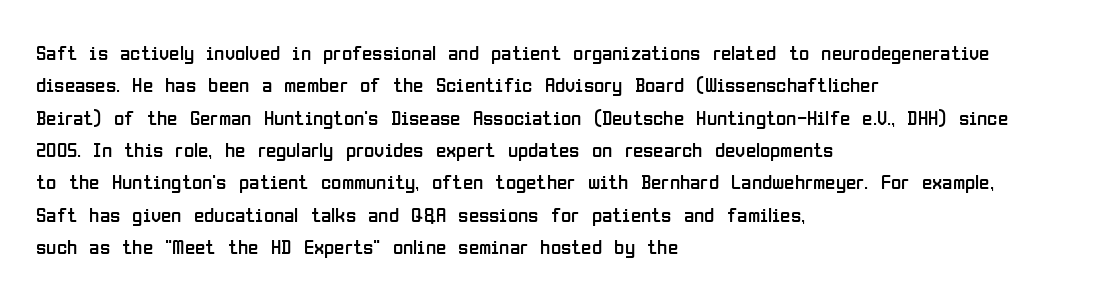
{"italic": "no", "bold": "no", "underline": "no", "align": "left", "line_spacing": "normal", "line_spacing_ratio": 1.54, "letter_spacing": "normal", "letter_spacing_em": 0.0, "glyph_px": 21}
